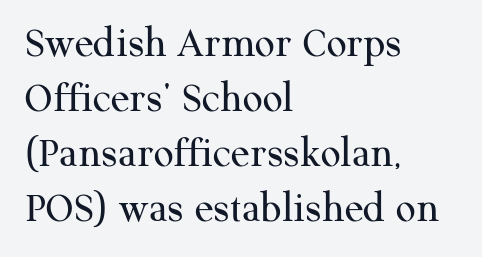
The image shows 44 px regular-weight serif type, upright; set left-aligned, normal line spacing (1.25x), normal letter spacing, not underlined; medium stroke contrast and a medium x-height.
